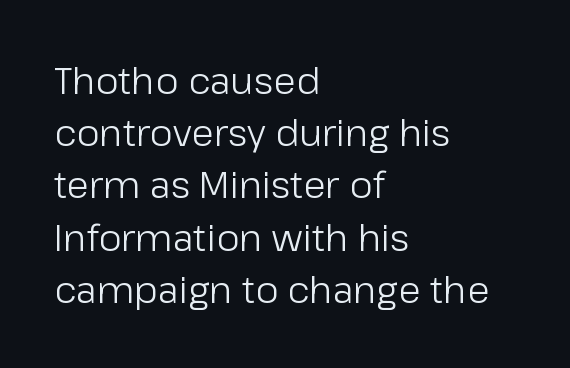
The compositor pushed each line to the left boundary. Regular leading. The face looks like a standard text weight, possibly lighter. This rendering features lettering with no underline. Does extra space separate the letters? No, they use regular spacing.
